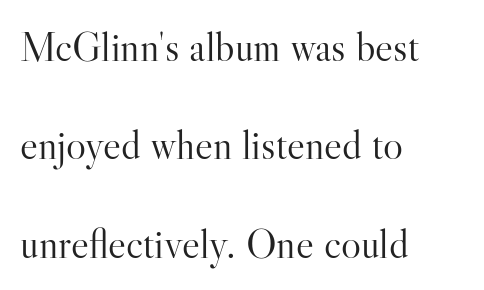
{"serif": "yes", "italic": "no", "bold": "no", "weight": "light", "width": "normal", "stroke_contrast": "high", "x_height": "small", "monospaced": "no", "underline": "no", "align": "left", "line_spacing": "loose", "line_spacing_ratio": 2.34, "letter_spacing": "normal", "letter_spacing_em": 0.0, "glyph_px": 42}
